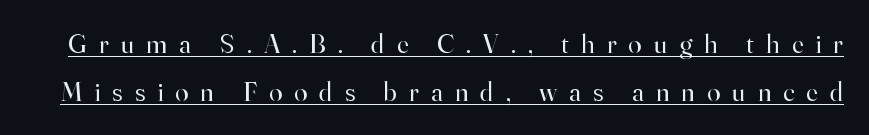
{"italic": "no", "bold": "no", "underline": "yes", "line_spacing_ratio": 1.78, "letter_spacing": "wide", "letter_spacing_em": 0.45, "glyph_px": 27}
